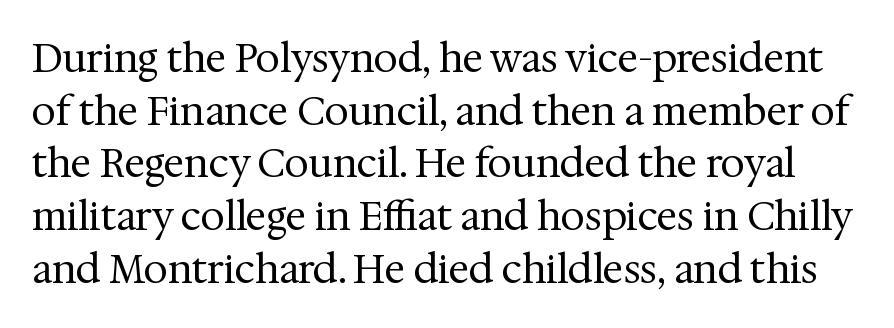
Regular leading. Letterform terminals end in serifs throughout the passage. You could not count columns in this text — the font is proportionally spaced. Is this a heavy cut? Hardly; it is regular or lighter. Notice how the stems are strictly vertical — no italics here. Characters follow at the spacing the type designer built in.
